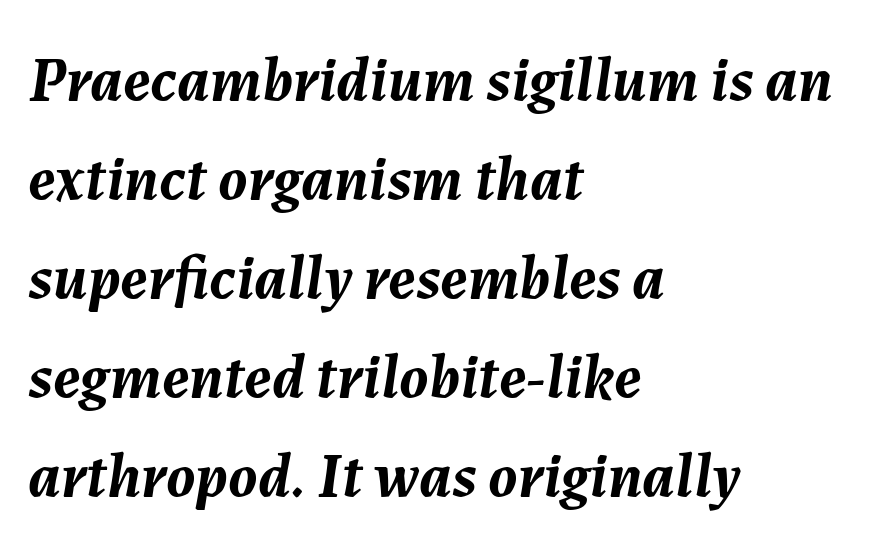
Check the space under the baseline: it is left empty. Words appear dense and cohesive because spacing is normal. Normally led — the rows are evenly, conventionally spaced. The letters are bold, with thick, heavy strokes. You could not count columns in this text — the font is proportionally spaced. Every character sits at an angle, as italics do.
